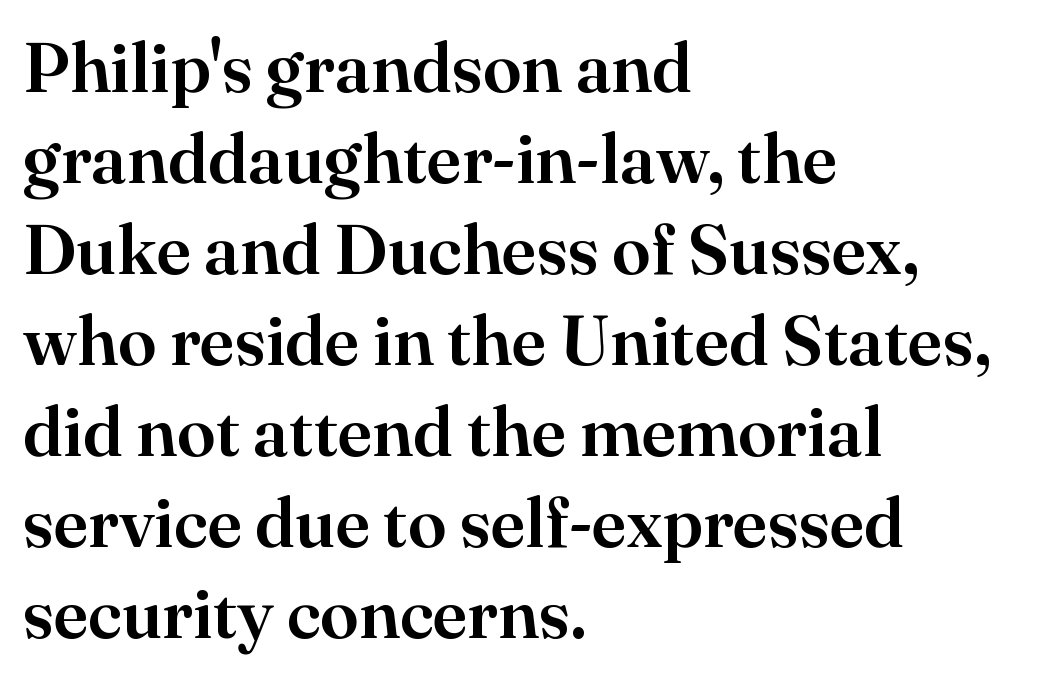
{"serif": "yes", "italic": "no", "width": "normal", "stroke_contrast": "high", "x_height": "small", "monospaced": "no", "underline": "no", "align": "left", "line_spacing": "normal", "line_spacing_ratio": 1.3, "letter_spacing": "normal", "letter_spacing_em": 0.0, "glyph_px": 70}
